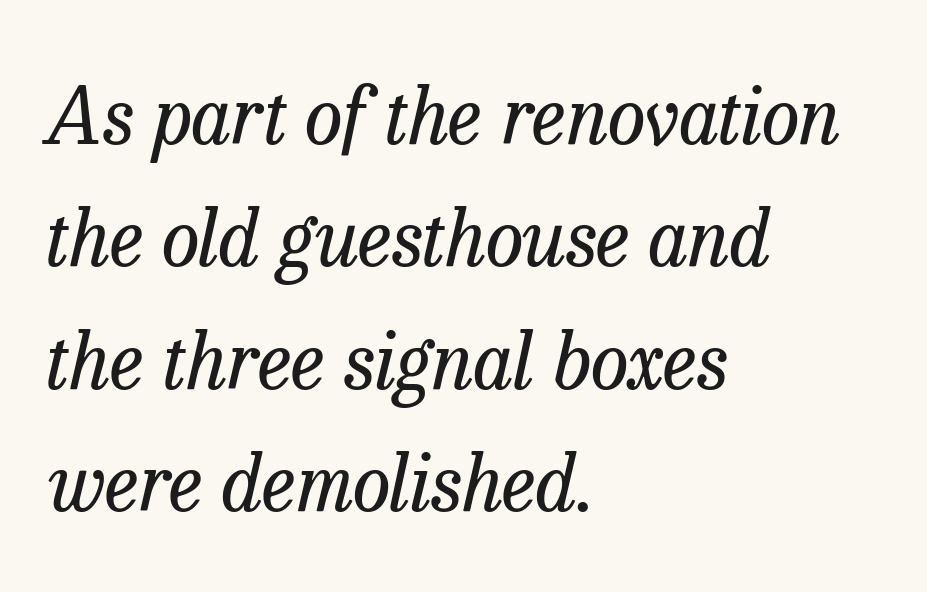
The type family on display is of the serif kind. Character widths vary here, with narrow letters taking less room than wide ones. What stands out about the letter spacing? Nothing — it is the standard amount. This is oblique type, the kind used for emphasis or titles. Left-aligned paragraph, ragged on the right.
